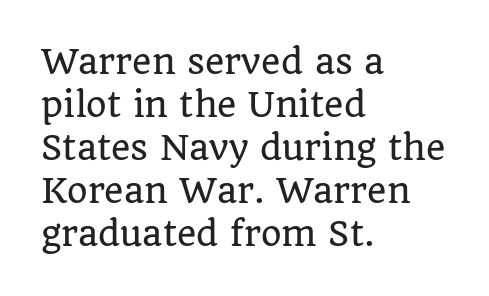
The image shows 33 px serif type, upright; set left-aligned, normal line spacing (1.3x), normal letter spacing, not underlined; low stroke contrast and a large x-height.
